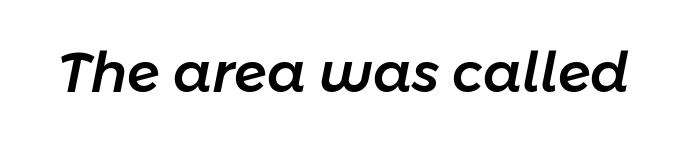
Letters rest on an invisible, unmarked baseline. You can tell it's italic because the verticals aren't actually vertical. You could not count columns in this text — the font is proportionally spaced. Short note: letters normally spaced.
